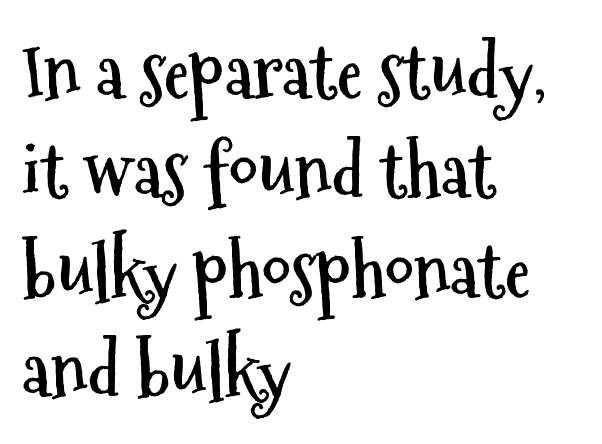
The lettering holds an erect, upright posture throughout. The line-height multiplier appears to be the usual default. Thick stems and heavy bowls — unmistakably bold. This rendering features lettering with no underline. The type family on display is of the sans-serif kind. Layout note: lines flush left.
